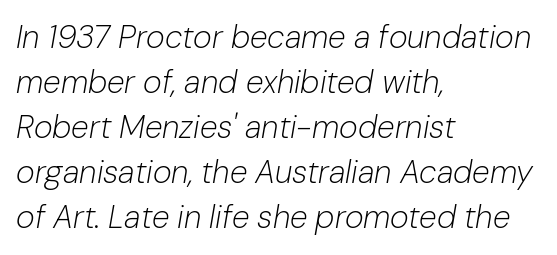
A typesetter would call this proportional, since set widths differ per character. The gap between lines stays unmarked. The letterforms sit shoulder to shoulder at normal distance. Horizontal bands of white between lines are of average thickness. Reading down the block, your eye returns to a fixed left position each line.
